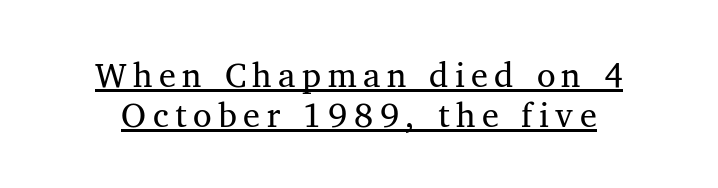
Character widths vary here, with narrow letters taking less room than wide ones. This rendering employs a face with finishing strokes, i.e., a serif. Unlike italic type, these characters show no tilt at all. The sample's only ornament is a line tracing under the words.
